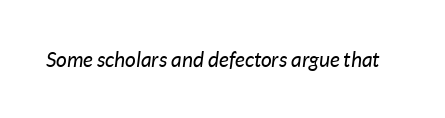
Q: Is the text bold? A: No.
Q: Is the text italic (slanted)? A: Yes, it leans right by about 7 degrees.
Q: Is the text underlined? A: No.
Q: Is the spacing between letters normal or unusually wide? A: Normal.
